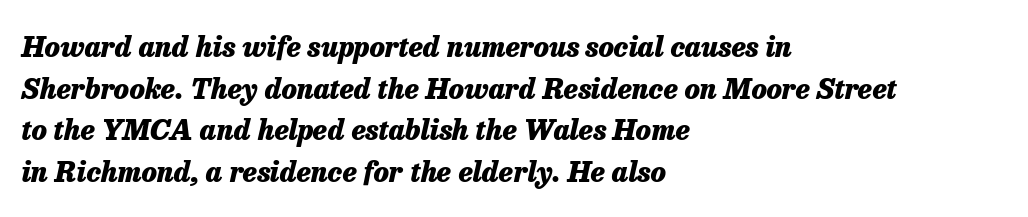
The image shows 28 px heavy type, italic (leaning right); set left-aligned, normal line spacing (1.49x), normal letter spacing, not underlined; low stroke contrast and a medium x-height.
